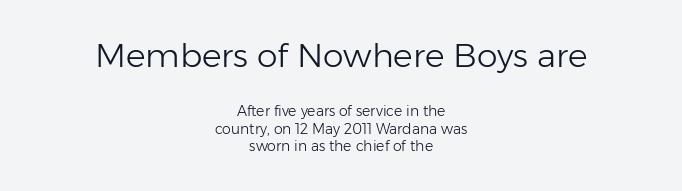
Q: Is the text bold? A: No.
Q: Is the text italic (slanted)? A: No, it is upright.
Q: Is the typeface a serif or a sans-serif typeface? A: Sans-serif.
Q: Is the text underlined? A: No.
Q: How is the paragraph aligned? A: Centered.
Q: Is the spacing between letters normal or unusually wide? A: Normal.
Q: Which block of text is set in a larger size, the first (top) or the second (bottom)? A: The first (top) one.
Q: Width (condensed, normal, or wide)? A: Normal.
Q: Stroke contrast? A: Low.
Q: x-height? A: Medium.
Q: Monospaced? A: No.
